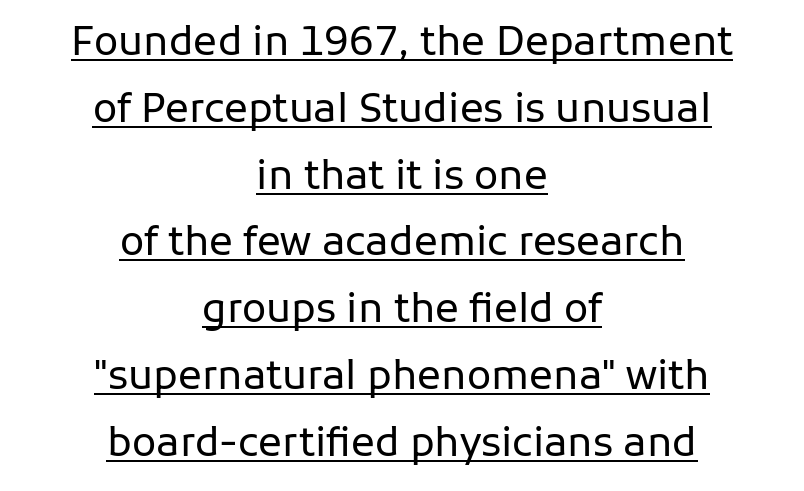
The image shows 40 px regular-weight sans-serif type, upright; set centered, normal line spacing (1.67x), normal letter spacing, underlined; low stroke contrast and a medium x-height.
